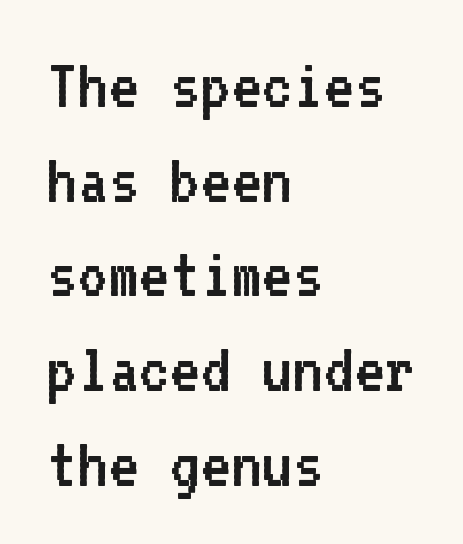
The image shows 74 px regular-weight sans-serif type, upright, monospaced; set left-aligned, normal line spacing (1.28x), normal letter spacing, not underlined; low stroke contrast and a medium x-height.
